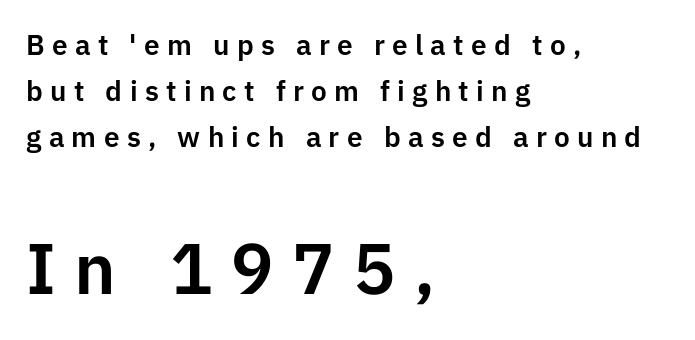
Loose tracking; the words dissolve into strings of separated letters. The glyphs in this specimen are sans serif. The specimen reads as upright at a glance. Note: smaller setting up top, larger setting below. Whoever set this chose a conventional vertical rhythm. Notice how the passage keeps a crisp vertical edge on the left only.
